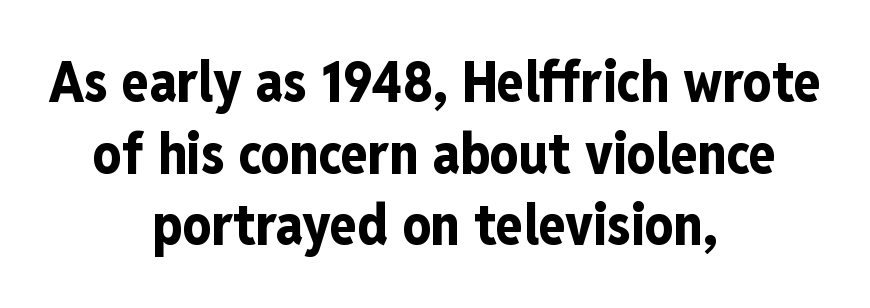
The image shows 56 px bold, condensed sans-serif type, upright; set centered, normal line spacing (1.28x), normal letter spacing, not underlined; low stroke contrast and a medium x-height.
